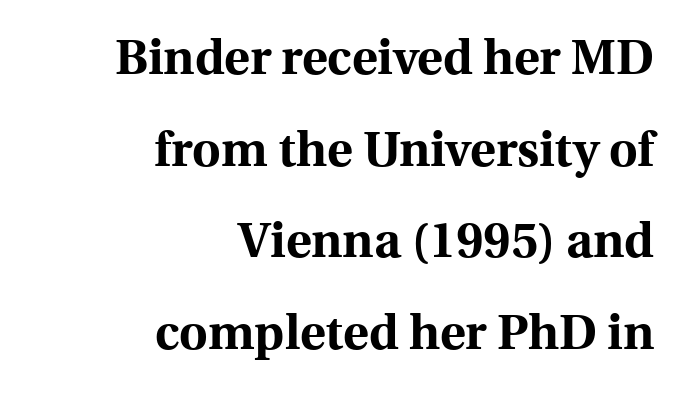
The image shows 49 px bold serif type, upright; set right-aligned, line spacing 1.87x, normal letter spacing, not underlined; a medium x-height.
